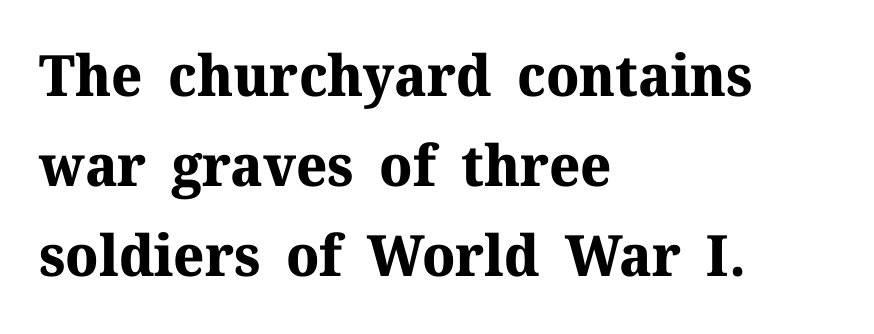
Q: Is the text bold? A: Yes.
Q: Is the text italic (slanted)? A: No, it is upright.
Q: Is the typeface a serif or a sans-serif typeface? A: Serif.
Q: Is the text underlined? A: No.
Q: How is the paragraph aligned? A: Left-aligned.
Q: Is the spacing between letters normal or unusually wide? A: Normal.
Q: Is the spacing between lines tight, normal or loose? A: Normal.
Q: Width (condensed, normal, or wide)? A: Normal.
Q: Stroke contrast? A: Medium.
Q: x-height? A: Medium.
Q: Monospaced? A: No.
